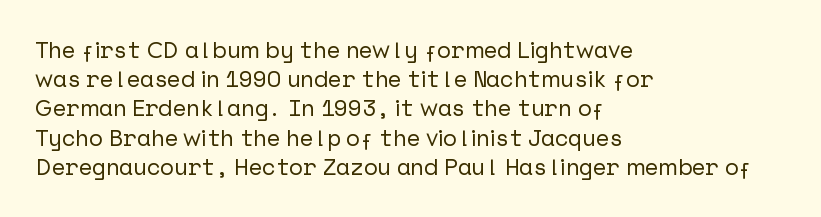
The image shows 23 px text type, upright; set left-aligned, normal line spacing (1.27x), normal letter spacing, not underlined.
